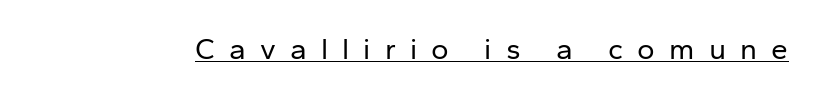
The image shows 30 px regular-weight sans-serif type, upright; set unusually wide letter spacing (+0.47 em), underlined; low stroke contrast and a medium x-height.
